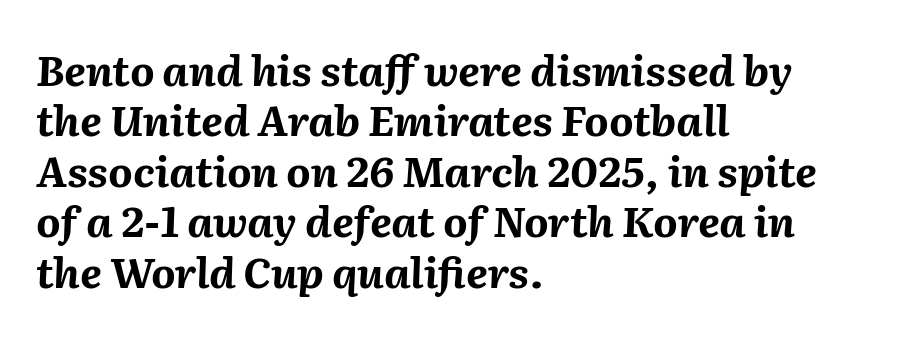
The image shows 42 px bold type, italic (leaning right); set left-aligned, line spacing 1.2x, normal letter spacing, not underlined; medium stroke contrast and a medium x-height.
